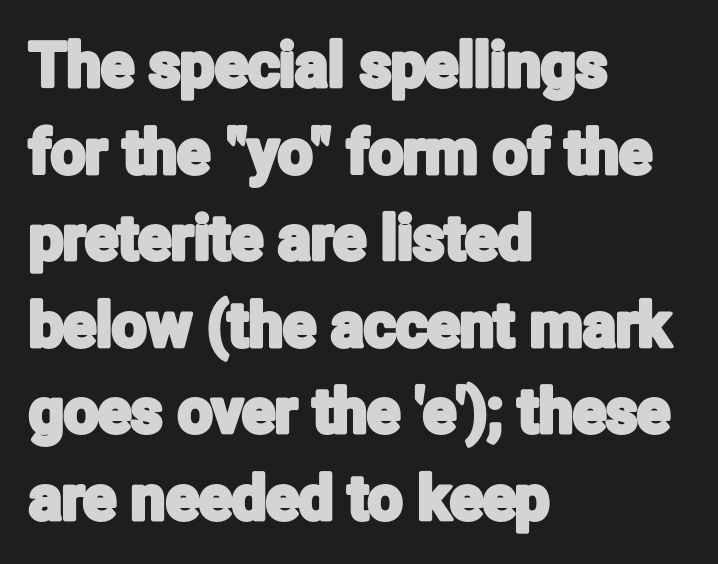
Clear beneath every line of the passage. What kind of face is this? One without serifs — a sans. Line spacing here is normal. The lines in this sample share a left origin and differ only in where they stop. Proportional: the letters do not fall into vertical columns. Is there any slant? The stems are plumb.
